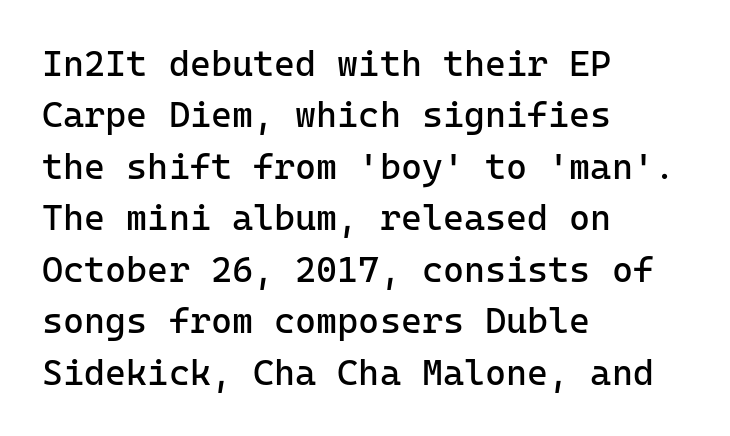
The image shows 36 px regular-weight sans-serif type, upright, monospaced; set left-aligned, normal line spacing (1.43x), normal letter spacing, not underlined; low stroke contrast and a medium x-height.
